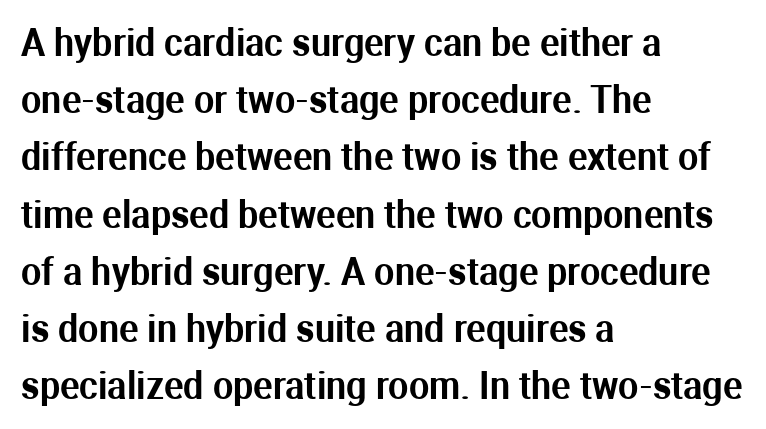
The image shows 36 px sans-serif type, upright; set left-aligned, normal line spacing (1.59x), normal letter spacing, not underlined; medium stroke contrast and a medium x-height.
